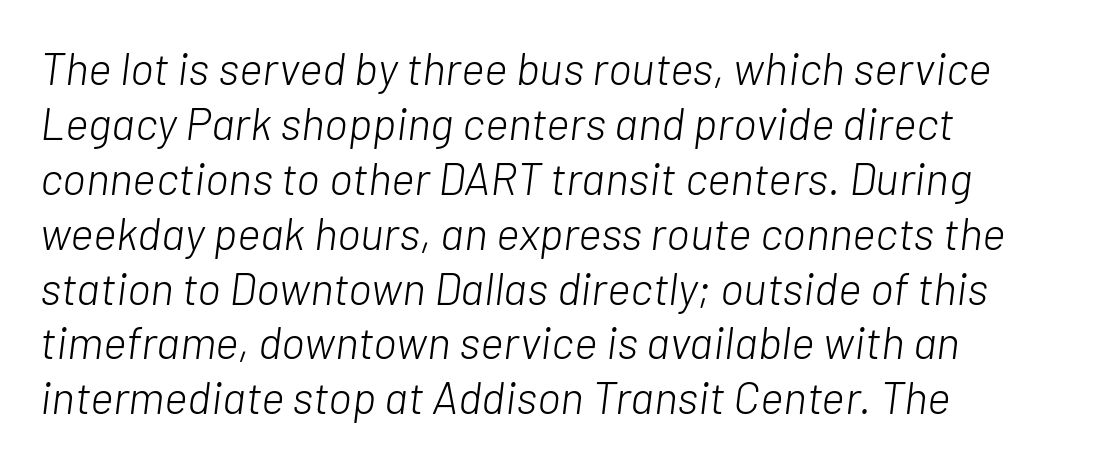
{"italic": "yes", "lean": "right", "slant_degrees": 7, "bold": "no", "weight": "light", "width": "normal", "stroke_contrast": "low", "x_height": "medium", "monospaced": "no", "underline": "no", "align": "left", "line_spacing_ratio": 1.22, "letter_spacing": "normal", "letter_spacing_em": 0.0, "glyph_px": 45}
